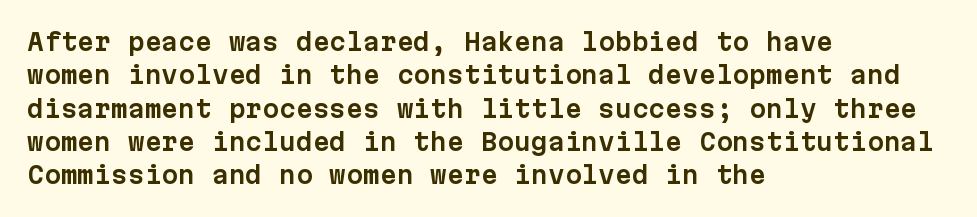
Style check: upright. Bare-footed words on every line. The passage shown has conventional tracking throughout. If you measured baseline to baseline, you'd find a middling distance. A student would call this left alignment; a typographer would say flush left, rag right.
